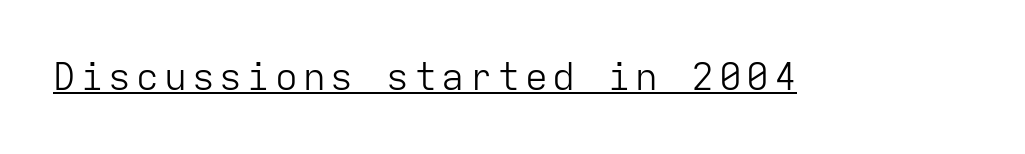
{"serif": "no", "italic": "no", "bold": "no", "weight": "light", "width": "normal", "stroke_contrast": "low", "x_height": "medium", "monospaced": "yes", "underline": "yes", "glyph_px": 38}
